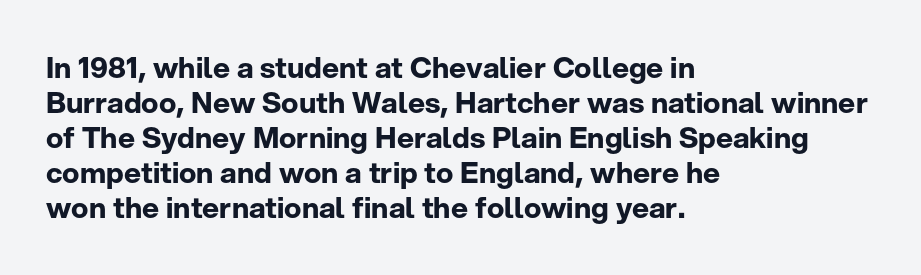
{"serif": "no", "italic": "no", "bold": "yes", "weight": "bold", "width": "normal", "stroke_contrast": "low", "x_height": "medium", "monospaced": "no", "underline": "no", "align": "left", "line_spacing_ratio": 1.21, "letter_spacing": "normal", "letter_spacing_em": 0.0, "glyph_px": 29}
